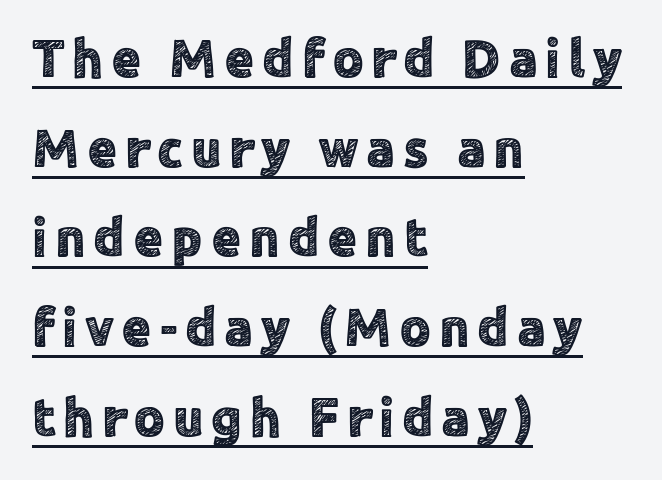
{"serif": "no", "italic": "no", "width": "normal", "x_height": "medium", "monospaced": "no", "underline": "yes", "align": "left", "line_spacing": "normal", "line_spacing_ratio": 1.66, "glyph_px": 54}
